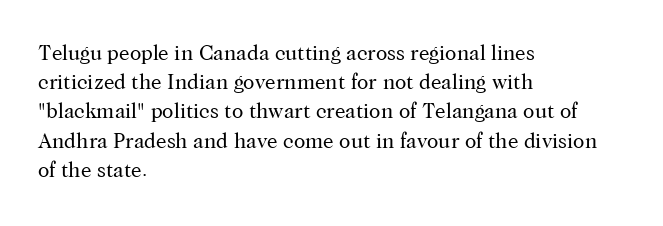
The image shows 21 px text type, upright; set left-aligned, normal line spacing (1.39x), normal letter spacing, not underlined.
